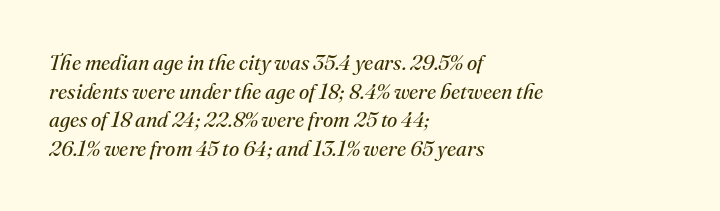
{"italic": "yes", "lean": "right", "slant_degrees": 16, "bold": "no", "underline": "no", "align": "left", "line_spacing": "normal", "line_spacing_ratio": 1.36, "letter_spacing": "normal", "letter_spacing_em": 0.0, "glyph_px": 21}
